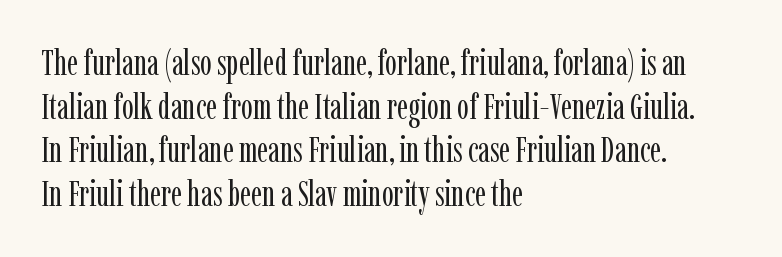
{"serif": "yes", "italic": "no", "bold": "no", "weight": "regular", "width": "condensed", "stroke_contrast": "low", "x_height": "medium", "monospaced": "no", "underline": "no", "align": "left", "line_spacing": "normal", "line_spacing_ratio": 1.25, "letter_spacing": "normal", "letter_spacing_em": 0.0, "glyph_px": 35}
